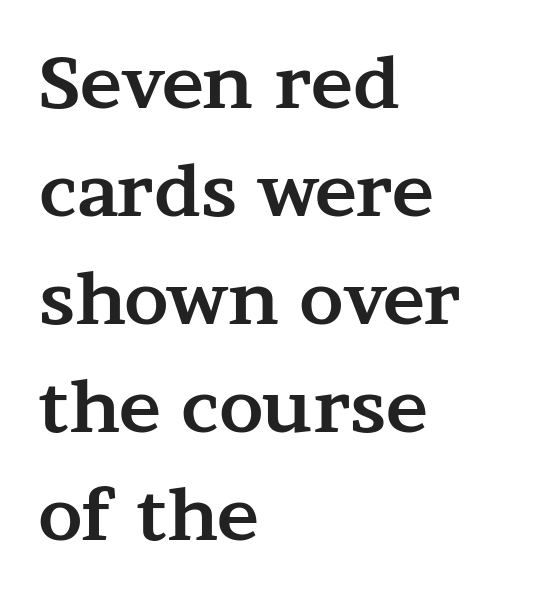
{"serif": "yes", "italic": "no", "bold": "yes", "weight": "bold", "width": "wide", "stroke_contrast": "medium", "x_height": "medium", "monospaced": "no", "underline": "no", "align": "left", "line_spacing": "normal", "line_spacing_ratio": 1.52, "letter_spacing": "normal", "letter_spacing_em": 0.0, "glyph_px": 71}
